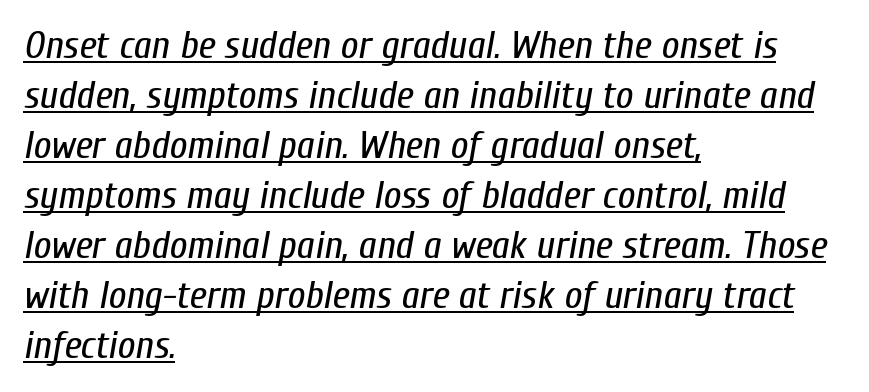
{"italic": "yes", "lean": "right", "slant_degrees": 10, "bold": "no", "weight": "regular", "width": "condensed", "stroke_contrast": "low", "x_height": "medium", "monospaced": "no", "underline": "yes", "align": "left", "line_spacing": "normal", "line_spacing_ratio": 1.28, "letter_spacing": "normal", "letter_spacing_em": 0.0, "glyph_px": 39}
